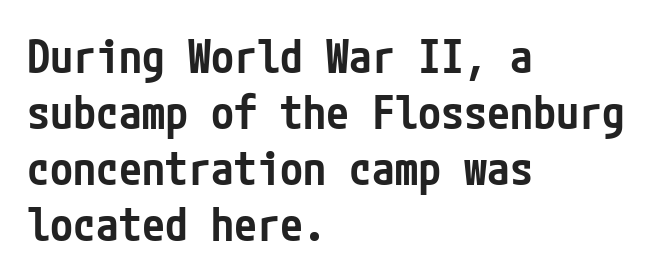
{"serif": "no", "italic": "no", "bold": "semi", "weight": "semibold", "width": "condensed", "stroke_contrast": "low", "x_height": "medium", "underline": "no", "align": "left", "line_spacing_ratio": 1.22, "letter_spacing": "normal", "letter_spacing_em": 0.0, "glyph_px": 46}
